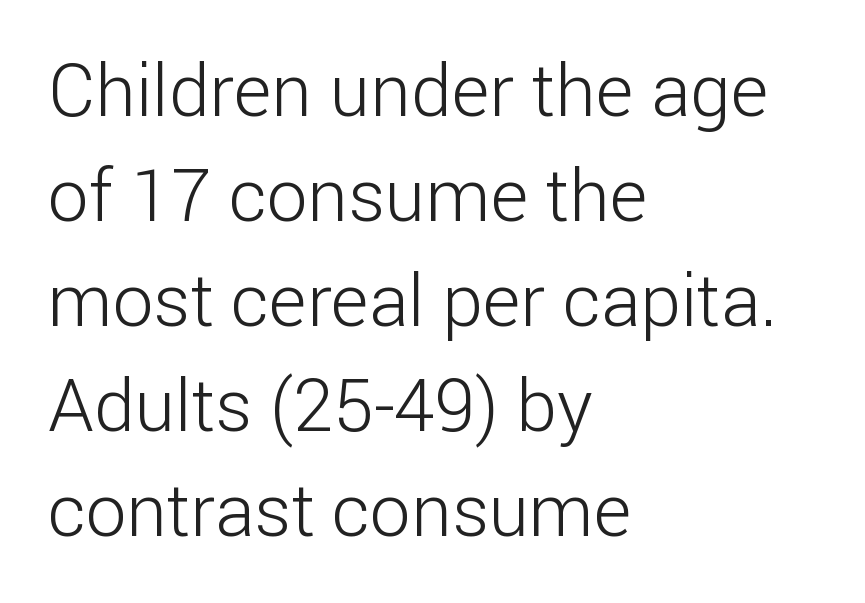
{"serif": "no", "italic": "no", "bold": "no", "weight": "light", "width": "normal", "stroke_contrast": "low", "x_height": "medium", "monospaced": "no", "underline": "no", "align": "left", "line_spacing": "normal", "line_spacing_ratio": 1.44, "letter_spacing": "normal", "letter_spacing_em": 0.0, "glyph_px": 73}
